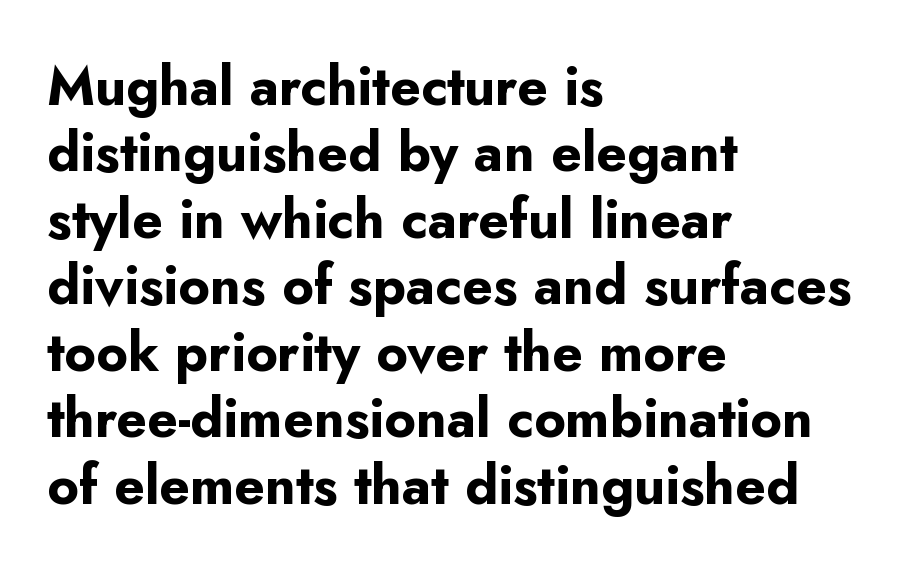
Q: Is the text bold? A: Yes.
Q: Is the text italic (slanted)? A: No, it is upright.
Q: Is the typeface a serif or a sans-serif typeface? A: Sans-serif.
Q: Is the text underlined? A: No.
Q: How is the paragraph aligned? A: Left-aligned.
Q: Is the spacing between letters normal or unusually wide? A: Normal.
Q: Width (condensed, normal, or wide)? A: Normal.
Q: Stroke contrast? A: Low.
Q: x-height? A: Small.
Q: Monospaced? A: No.
